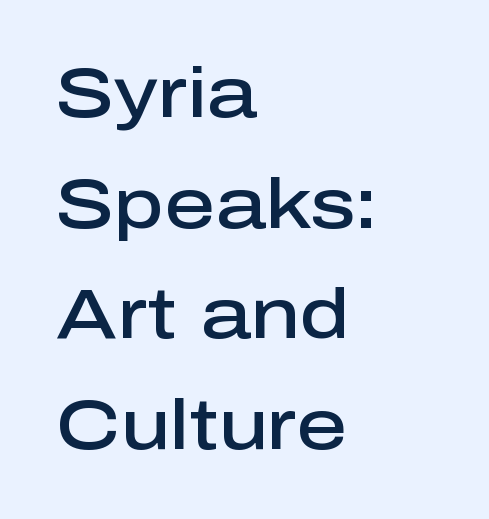
A typesetter would call this proportional, since set widths differ per character. This block has exactly the height ordinary leading produces. All the whitespace from short lines collects on the right. Unmarked baselines from the first word to the last. Slightly chunky letters — semibold, I'd say, not full bold.
